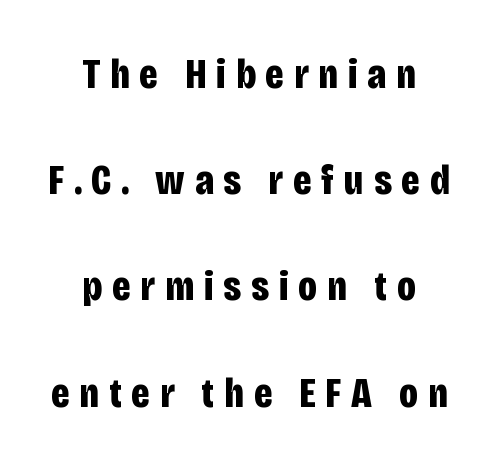
In terms of posture, this sample is upright. This sample has the flowing, uneven cadence of proportional lettering. Grotesque or geometric, the face here clearly has no serifs. Nobody drew a line under any word here.
